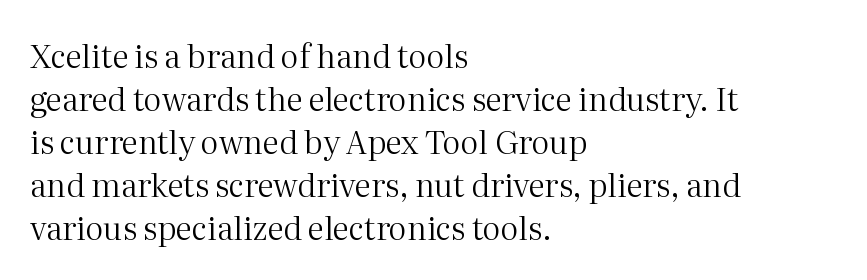
Q: Is the text bold? A: No.
Q: Is the text italic (slanted)? A: No, it is upright.
Q: Is the typeface a serif or a sans-serif typeface? A: Serif.
Q: Is the text underlined? A: No.
Q: How is the paragraph aligned? A: Left-aligned.
Q: Is the spacing between letters normal or unusually wide? A: Normal.
Q: Is the spacing between lines tight, normal or loose? A: Normal.
Q: Width (condensed, normal, or wide)? A: Normal.
Q: Stroke contrast? A: Medium.
Q: x-height? A: Medium.
Q: Monospaced? A: No.
